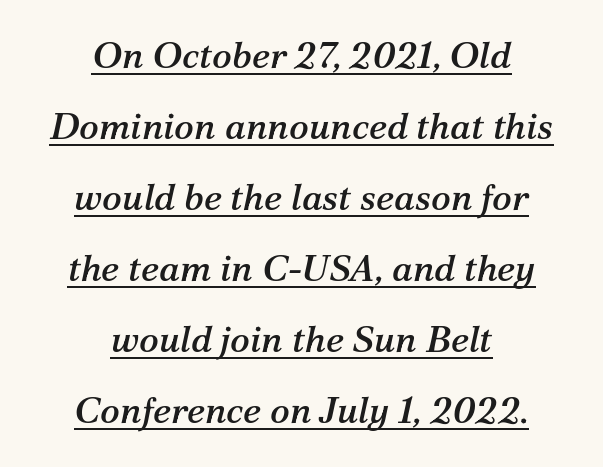
{"serif": "yes", "italic": "yes", "lean": "right", "slant_degrees": 12, "width": "normal", "stroke_contrast": "medium", "x_height": "medium", "monospaced": "no", "underline": "yes", "align": "center", "line_spacing": "loose", "line_spacing_ratio": 1.92, "letter_spacing": "normal", "letter_spacing_em": 0.0, "glyph_px": 37}
